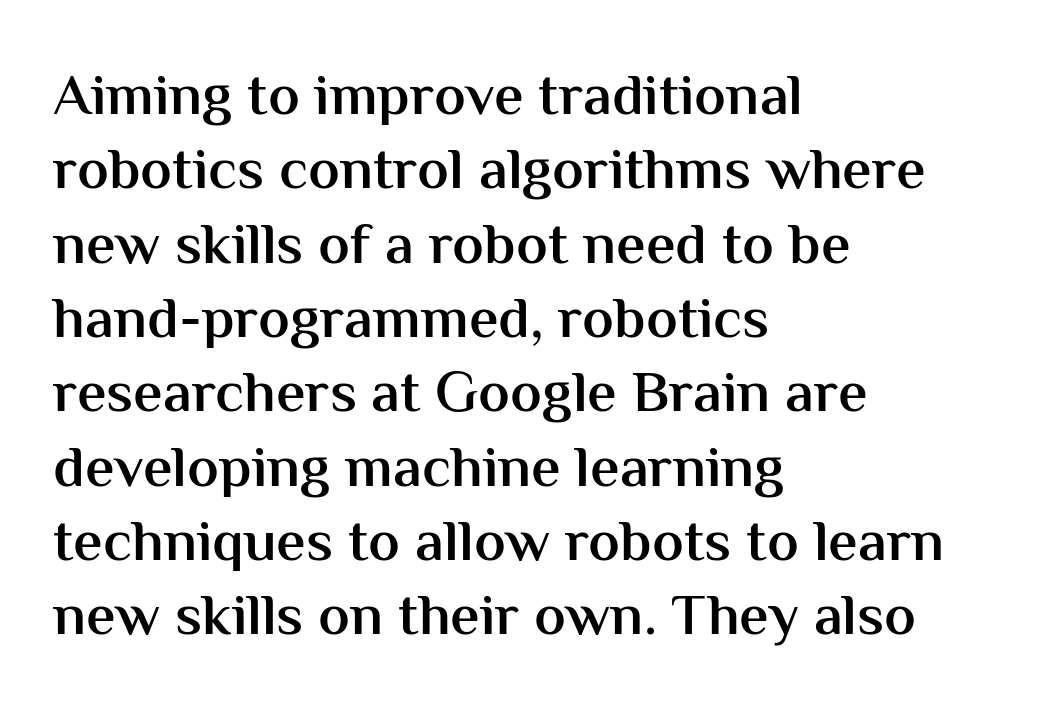
The image shows 59 px semibold sans-serif type, upright; set left-aligned, normal line spacing (1.26x), normal letter spacing, not underlined; medium stroke contrast and a medium x-height.
